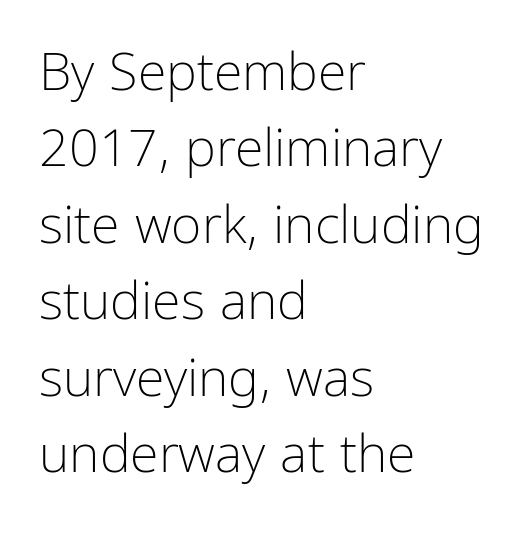
Q: Is the text bold? A: No.
Q: Is the text italic (slanted)? A: No, it is upright.
Q: Is the typeface a serif or a sans-serif typeface? A: Sans-serif.
Q: Is the text underlined? A: No.
Q: How is the paragraph aligned? A: Left-aligned.
Q: Is the spacing between letters normal or unusually wide? A: Normal.
Q: Is the spacing between lines tight, normal or loose? A: Normal.
Q: Width (condensed, normal, or wide)? A: Condensed.
Q: Stroke contrast? A: Low.
Q: x-height? A: Medium.
Q: Monospaced? A: No.
